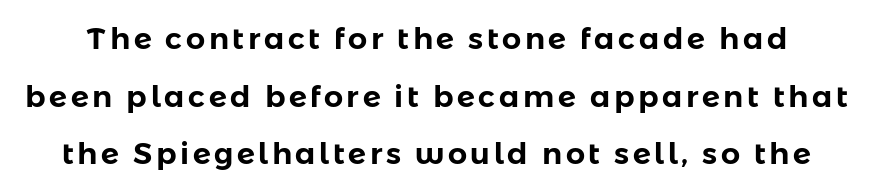
The image shows 30 px sans-serif type, upright; set loose line spacing (1.92x), not underlined; low stroke contrast and a medium x-height.
